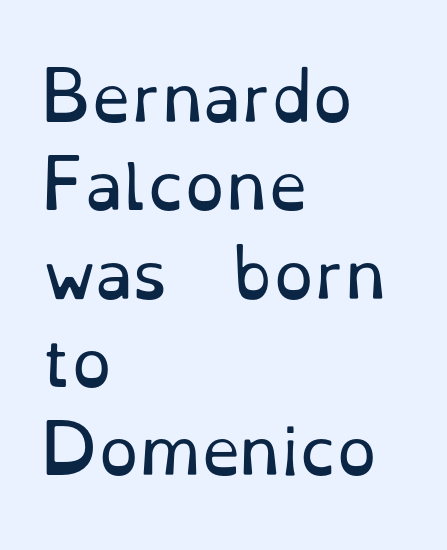
The letters advance in unequal steps, a hallmark of proportional type. Caption: standard tracking, unaltered. Heaviness? Minimal to ordinary, like unemphasized prose. These lines are set flush left with a ragged right edge.
